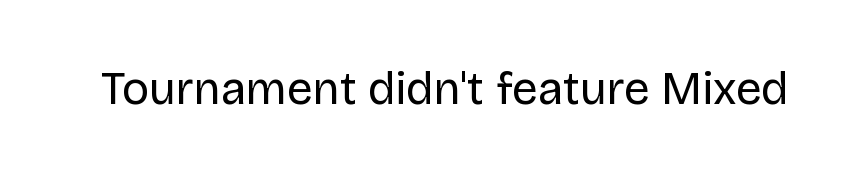
Q: Is the text bold? A: No.
Q: Is the text italic (slanted)? A: No, it is upright.
Q: Is the typeface a serif or a sans-serif typeface? A: Sans-serif.
Q: Is the text underlined? A: No.
Q: Is the spacing between letters normal or unusually wide? A: Normal.
Q: Width (condensed, normal, or wide)? A: Normal.
Q: Stroke contrast? A: Low.
Q: x-height? A: Large.
Q: Monospaced? A: No.
